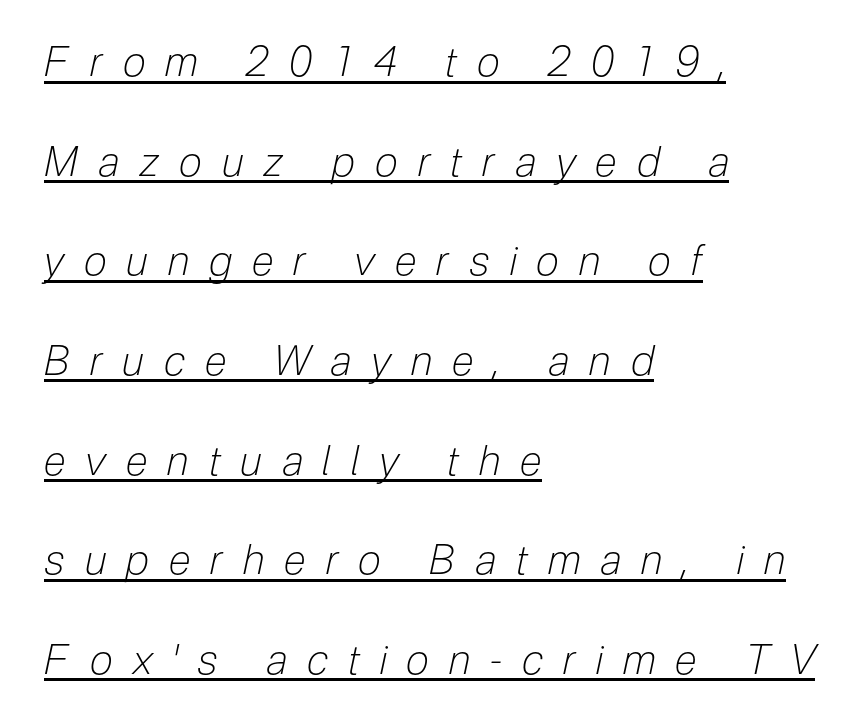
The image shows 41 px light, condensed type, italic (leaning right); set left-aligned, loose line spacing (2.43x), unusually wide letter spacing (+0.49 em), underlined; low stroke contrast and a medium x-height.
